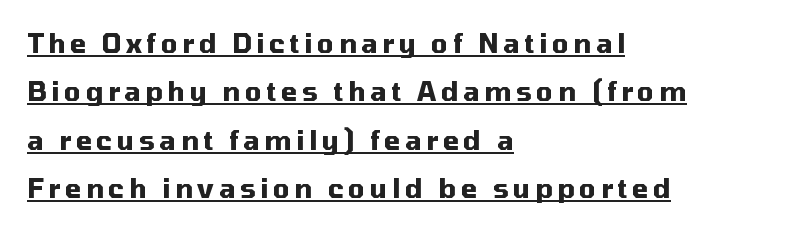
The image shows 26 px bold type, upright; set left-aligned, line spacing 1.86x, underlined.
